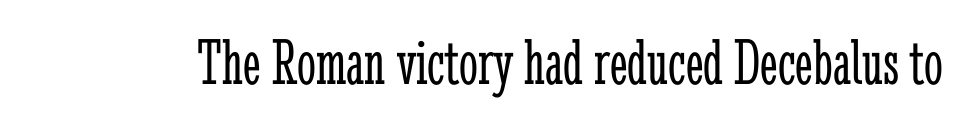
Tracking value appears to be zero — textbook default spacing. Letters rest on an invisible, unmarked baseline. Proportional: the letters do not fall into vertical columns. Note: serifs present on the glyphs. The strokes are not fattened; the text isn't bold. When letters stand straight like this, we call the style roman or upright.
